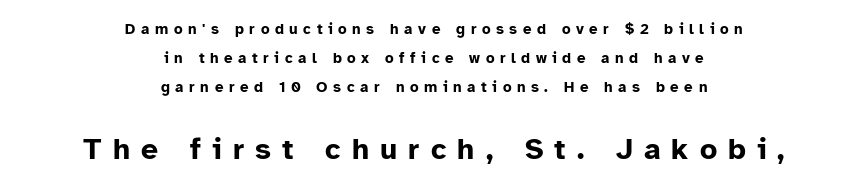
The image shows 30 px bold sans-serif type, upright; set centered, loose line spacing (1.94x), unusually wide letter spacing (+0.37 em), not underlined; the second (bottom) block is 2.0x larger; low stroke contrast and a medium x-height.
